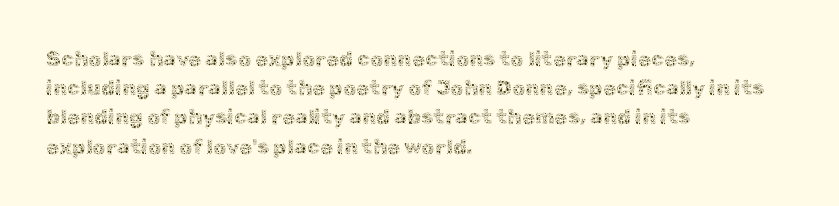
Q: Is the text bold? A: No.
Q: Is the text italic (slanted)? A: No, it is upright.
Q: Is the text underlined? A: No.
Q: How is the paragraph aligned? A: Left-aligned.
Q: Is the spacing between letters normal or unusually wide? A: Normal.
Q: Is the spacing between lines tight, normal or loose? A: Normal.
